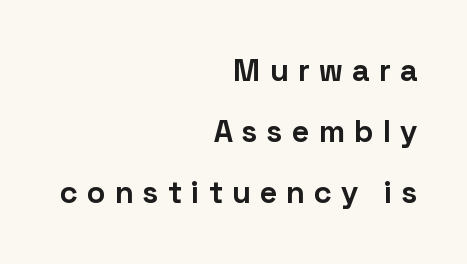
{"serif": "no", "italic": "no", "bold": "yes", "weight": "bold", "width": "normal", "stroke_contrast": "low", "x_height": "medium", "monospaced": "no", "underline": "no", "align": "right", "line_spacing": "loose", "line_spacing_ratio": 1.97, "letter_spacing": "wide", "letter_spacing_em": 0.31, "glyph_px": 31}
